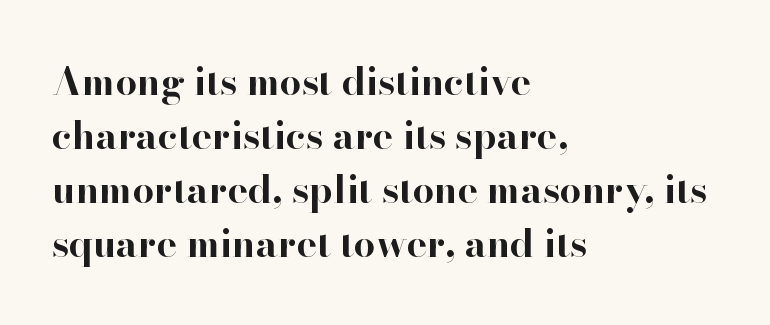
Bold? Absolutely — the strokes are thick and heavy. The type family on display is of the serif kind. Looks like regular typesetting: each glyph gets only the width it needs. A normal amount of white space separates one row of letters from the next. Honestly, the letter spacing is just normal — you wouldn't notice it.
